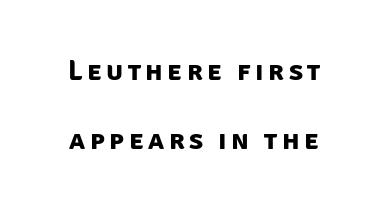
Check under the words: just untouched page. No feet cap the strokes, marking this as sans-serif type. Quick note: interline space is abundant. Character widths vary here, with narrow letters taking less room than wide ones.
